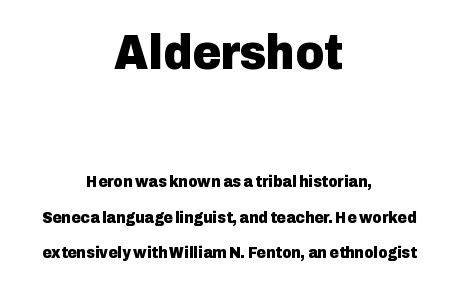
{"serif": "no", "italic": "no", "bold": "yes", "weight": "heavy", "width": "normal", "stroke_contrast": "low", "x_height": "medium", "monospaced": "no", "underline": "no", "align": "center", "line_spacing": "loose", "line_spacing_ratio": 2.21, "letter_spacing": "normal", "letter_spacing_em": 0.0, "larger_block": "first", "size_ratio": 3.06, "glyph_px": 49}
